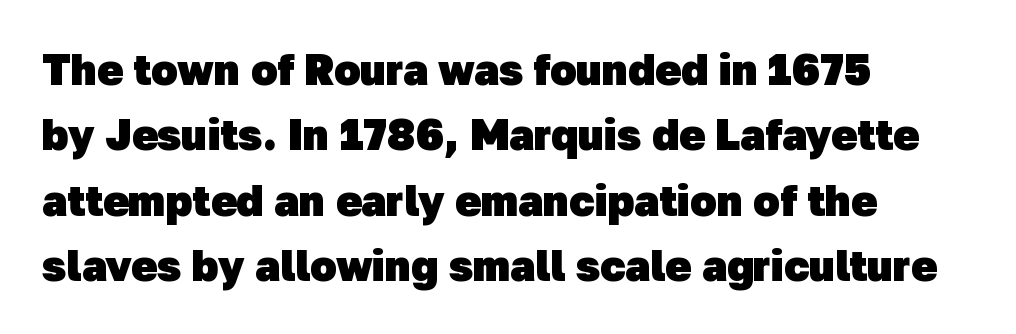
{"serif": "no", "bold": "yes", "weight": "heavy", "width": "normal", "stroke_contrast": "low", "x_height": "medium", "monospaced": "no", "underline": "no", "align": "left", "line_spacing": "normal", "line_spacing_ratio": 1.52, "letter_spacing": "normal", "letter_spacing_em": 0.0, "glyph_px": 43}
